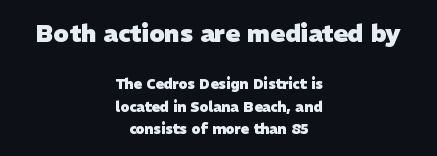
Q: Is the text bold? A: Yes.
Q: Is the text underlined? A: No.
Q: How is the paragraph aligned? A: Centered.
Q: Is the spacing between letters normal or unusually wide? A: Normal.
Q: Is the spacing between lines tight, normal or loose? A: Normal.
Q: Which block of text is set in a larger size, the first (top) or the second (bottom)? A: The first (top) one.
